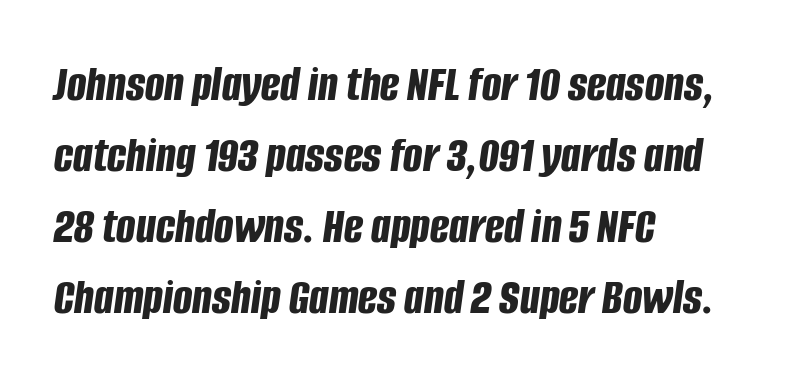
{"italic": "yes", "lean": "right", "slant_degrees": 8, "bold": "yes", "weight": "bold", "width": "condensed", "stroke_contrast": "low", "x_height": "large", "monospaced": "no", "underline": "no", "align": "left", "line_spacing": "normal", "line_spacing_ratio": 1.39, "letter_spacing": "normal", "letter_spacing_em": 0.0, "glyph_px": 51}
